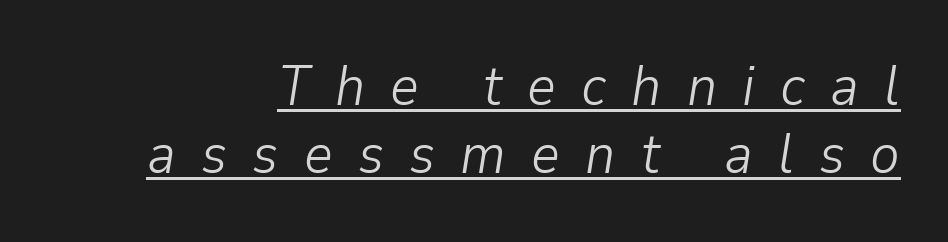
What decoration does the sample have? An underline. Substantial extra tracking has been applied to these lines. Heaviness? Minimal to ordinary, like unemphasized prose. The passage shown is typed in a proportional face where columns would drift.
